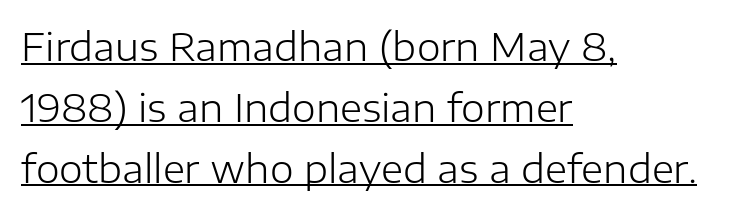
{"serif": "no", "italic": "no", "bold": "no", "weight": "light", "width": "normal", "stroke_contrast": "low", "x_height": "medium", "monospaced": "no", "underline": "yes", "align": "left", "line_spacing": "normal", "line_spacing_ratio": 1.6, "letter_spacing": "normal", "letter_spacing_em": 0.0, "glyph_px": 38}
